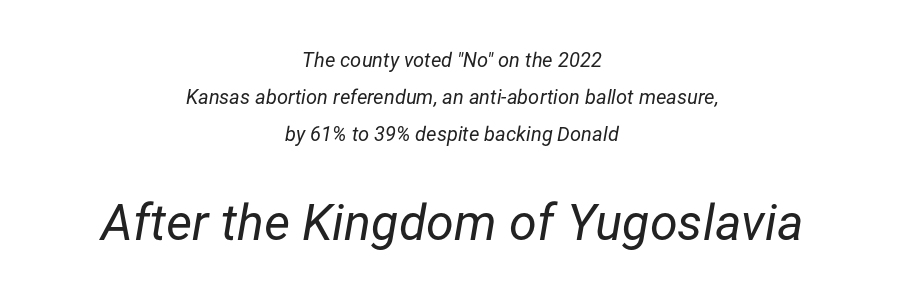
Q: Is the text bold? A: No.
Q: Is the text italic (slanted)? A: Yes, it leans right by about 12 degrees.
Q: Is the text underlined? A: No.
Q: How is the paragraph aligned? A: Centered.
Q: Is the spacing between letters normal or unusually wide? A: Normal.
Q: Which block of text is set in a larger size, the first (top) or the second (bottom)? A: The second (bottom) one.
Q: Width (condensed, normal, or wide)? A: Normal.
Q: Stroke contrast? A: Low.
Q: x-height? A: Medium.
Q: Monospaced? A: No.
